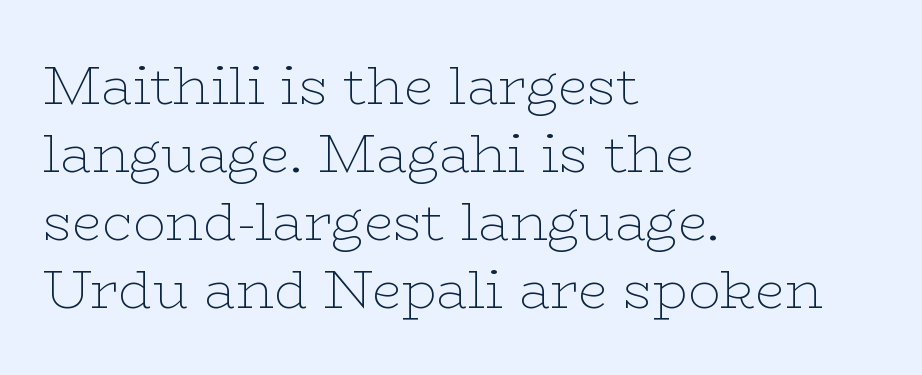
Glyph-to-glyph distance matches everyday printed text. Just letters on the line, the space beneath them empty. Observe the serifs anchoring each vertical stroke in this sample. The rendering anchors every line to the left-hand side. Rendered with straight, roman letterforms.
